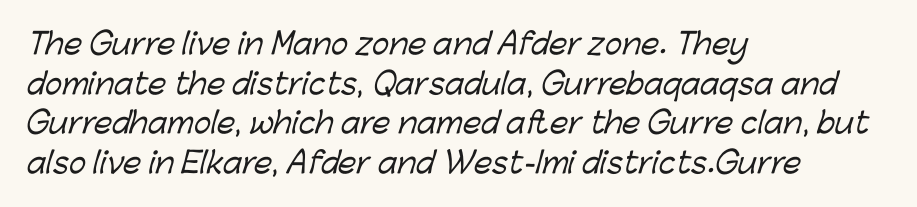
{"serif": "no", "width": "normal", "stroke_contrast": "low", "x_height": "medium", "monospaced": "no", "underline": "no", "align": "left", "line_spacing": "normal", "line_spacing_ratio": 1.37, "letter_spacing": "normal", "letter_spacing_em": 0.0, "glyph_px": 29}
